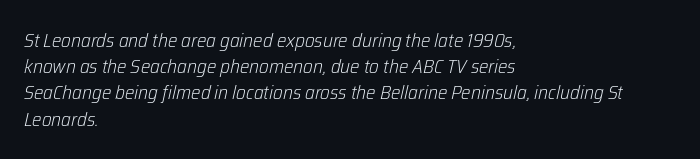
The image shows 20 px text type, italic (leaning right); set left-aligned, normal line spacing (1.31x), normal letter spacing, not underlined.
